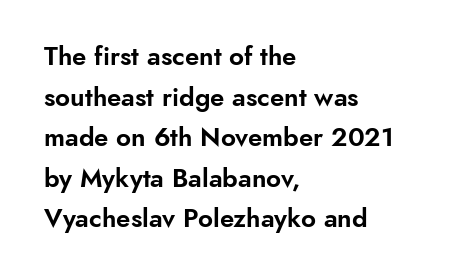
This rendering features lettering with no underline. How are the letters spaced? Ordinarily, with no added tracking. The setting favours the left margin, as ordinary paragraphs usually do. Does the lettering tilt? It doesn't — this is upright. Summary of vertical rhythm: regular, with standard interline spacing.
